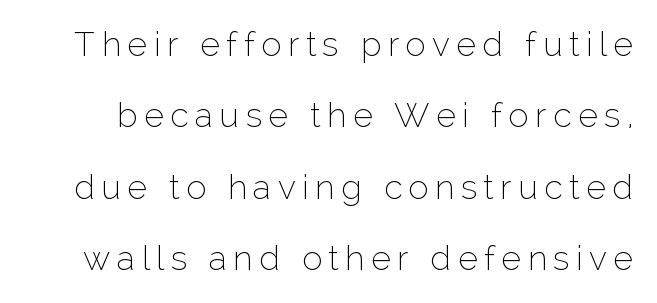
Just letters on the line, the space beneath them empty. These glyphs show unthickened strokes, regular width or finer. Rows of type keep a wide berth in the vertical direction. No italicization has been applied; the sample stays upright.
